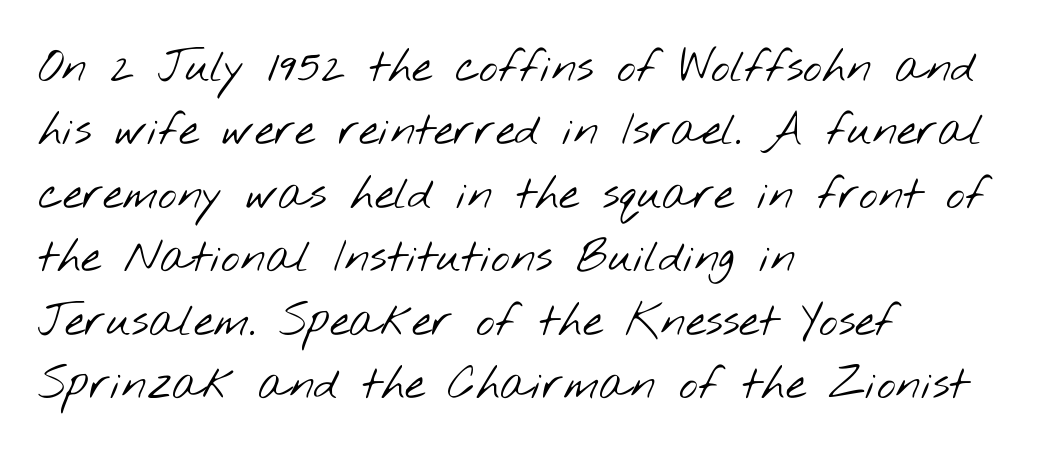
{"serif": "no", "bold": "no", "weight": "light", "width": "wide", "stroke_contrast": "low", "x_height": "small", "monospaced": "no", "underline": "no", "align": "left", "line_spacing": "normal", "line_spacing_ratio": 1.41, "letter_spacing": "normal", "letter_spacing_em": 0.0, "glyph_px": 45}
